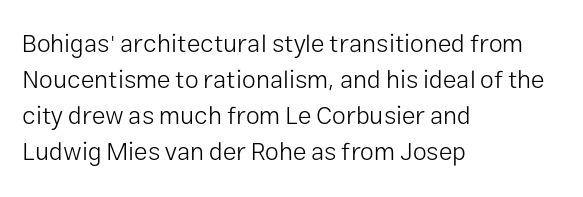
The rendering anchors every line to the left-hand side. Words appear dense and cohesive because spacing is normal. Does the leading feel generous? No, just average. A quiet, ordinary-to-light weight characterises the typeface.
